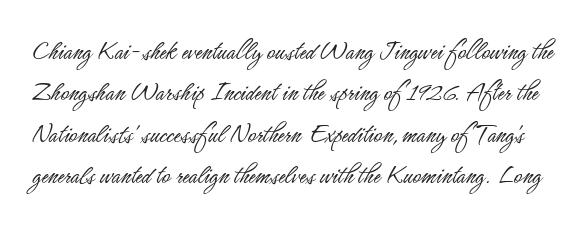
The image shows 28 px light, condensed sans-serif type; set normal line spacing (1.48x), normal letter spacing, not underlined; low stroke contrast and a small x-height.
